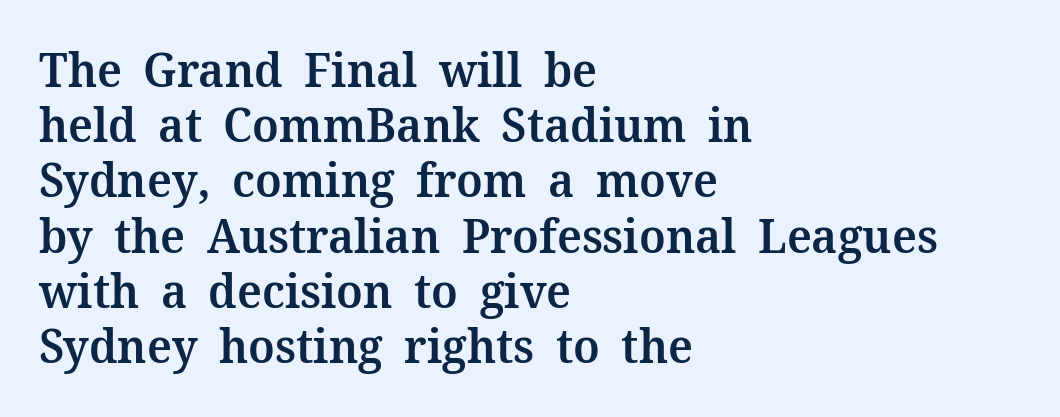
Nope, not italic — everything's standing straight. Think of a printed novel: that variable character pitch is what you see here. Regarding serifs, this sample has them. Summary of weight: moderately heavy, a semibold. Look at the tracking — it's just the regular setting, nothing added. Unmarked baselines from the first word to the last.
